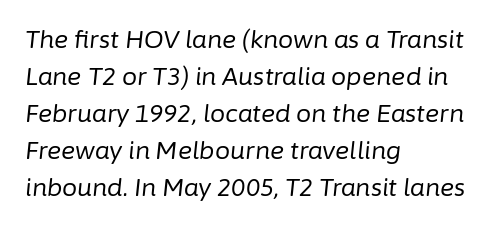
{"italic": "yes", "lean": "right", "slant_degrees": 6, "bold": "no", "underline": "no", "align": "left", "line_spacing": "normal", "line_spacing_ratio": 1.54, "letter_spacing": "normal", "letter_spacing_em": 0.0, "glyph_px": 24}
